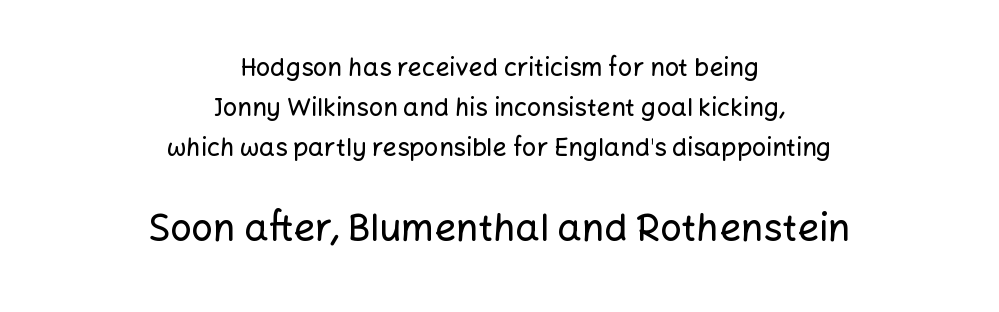
The designer left line spacing at the default. Reading down the block, each line starts at a different indent, mirrored at its end. No extra tracking has been applied to these lines. The type sits square on the baseline with zero lean.
